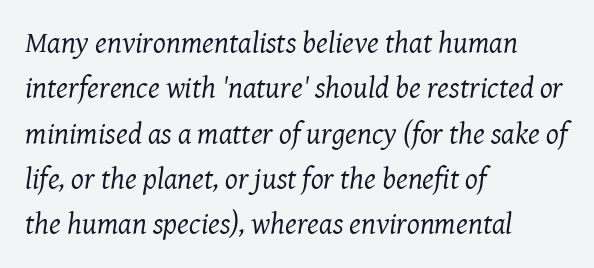
The image shows 30 px regular-weight serif type, italic (leaning right); set left-aligned, normal line spacing (1.51x), normal letter spacing, not underlined; medium stroke contrast and a medium x-height.
